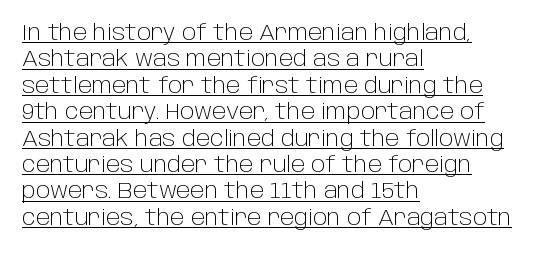
The passage shown has conventional tracking throughout. These glyphs show unthickened strokes, regular width or finer. All the whitespace from short lines collects on the right. When letters stand straight like this, we call the style roman or upright. Students, observe the line beneath the letters — that is underlining.
